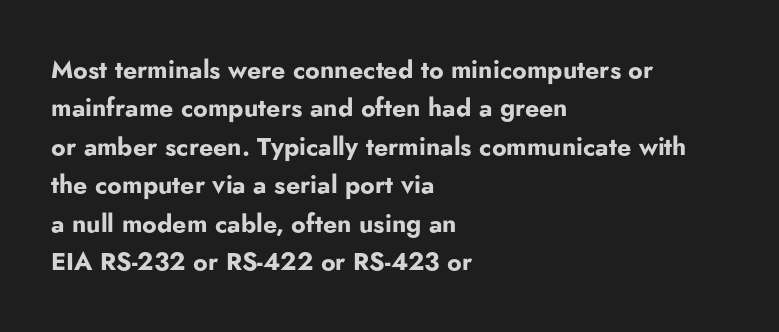
Here the glyphs are tracked normally, forming tight word shapes. Does the weight exceed regular? Yes, all the way to bold. The text block is weighted toward the left margin, trailing off unevenly rightward. Style check: upright. Notice how descenders clear the ascenders below comfortably — that's standard leading. Glance below the letters and you will spot only blank space.
